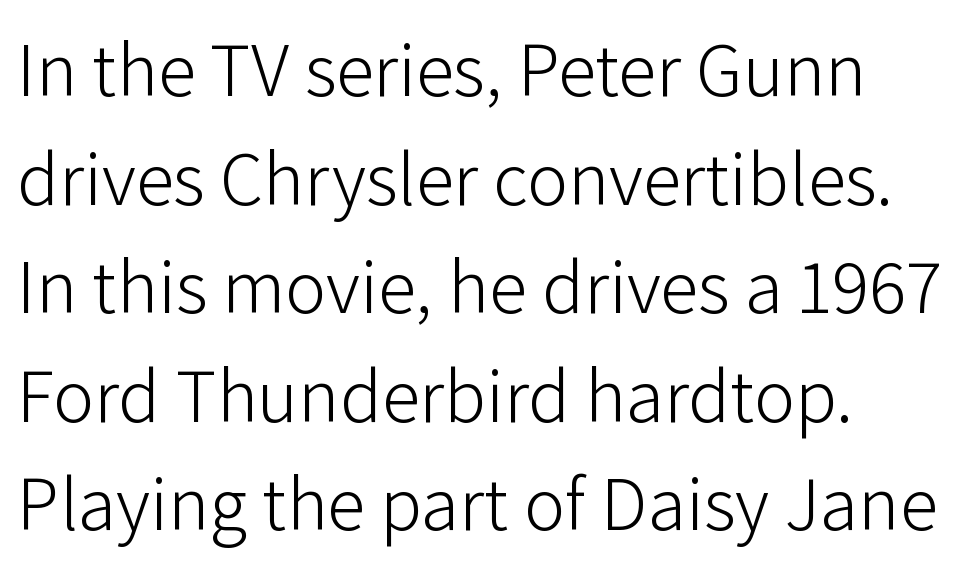
The image shows 77 px light sans-serif type, upright; set left-aligned, normal line spacing (1.41x), normal letter spacing, not underlined; low stroke contrast and a medium x-height.
